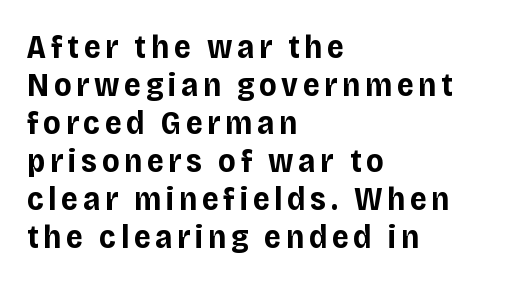
{"serif": "no", "italic": "no", "bold": "yes", "weight": "bold", "width": "normal", "stroke_contrast": "low", "x_height": "large", "monospaced": "no", "underline": "no", "align": "left", "line_spacing": "tight", "line_spacing_ratio": 1.15, "glyph_px": 33}
